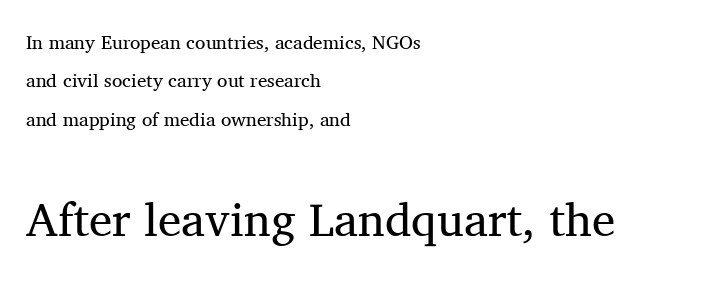
In terms of leading, this rendering errs on the spacious side. Short note: letters normally spaced. Look at the glyph heights: the lower group is clearly the bigger setting. Underline: absent.
